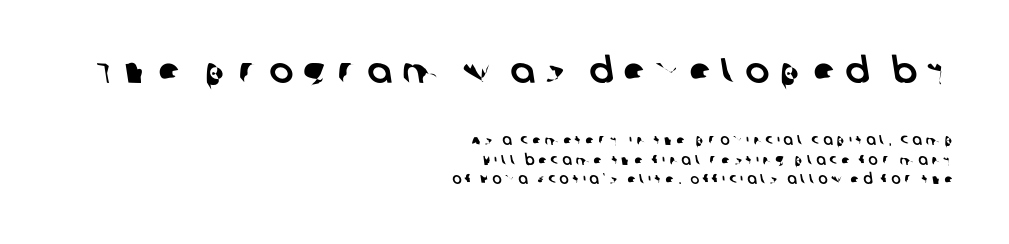
{"serif": "no", "width": "normal", "stroke_contrast": "low", "x_height": "large", "monospaced": "no", "underline": "no", "align": "right", "line_spacing": "normal", "line_spacing_ratio": 1.4, "letter_spacing": "wide", "letter_spacing_em": 0.28, "larger_block": "first", "size_ratio": 2.57, "glyph_px": 36}
